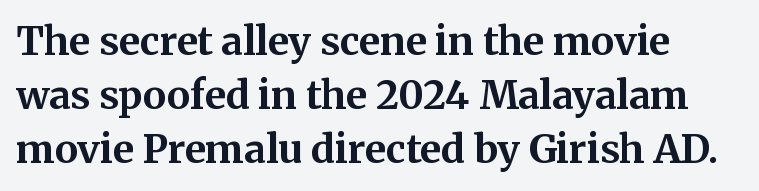
{"serif": "yes", "italic": "no", "bold": "yes", "weight": "bold", "width": "normal", "stroke_contrast": "medium", "x_height": "medium", "monospaced": "no", "underline": "no", "align": "left", "line_spacing": "normal", "line_spacing_ratio": 1.39, "letter_spacing": "normal", "letter_spacing_em": 0.0, "glyph_px": 39}
